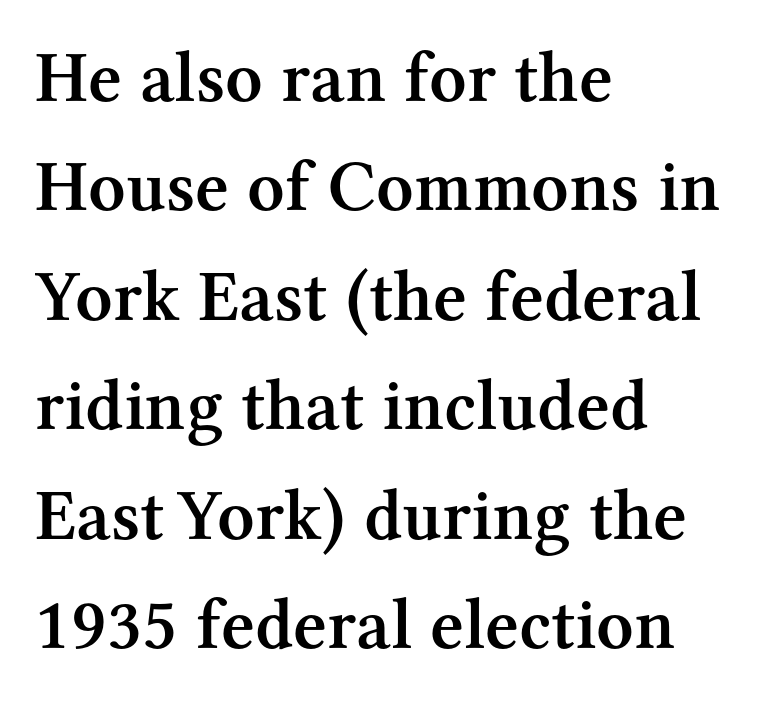
Students, observe: this is what conventionally led text looks like. Every row of glyphs begins at an identical x-position on the left. Each row of text sits above clean, open space. The letters sit at their default tracking, neither squeezed nor spread.
